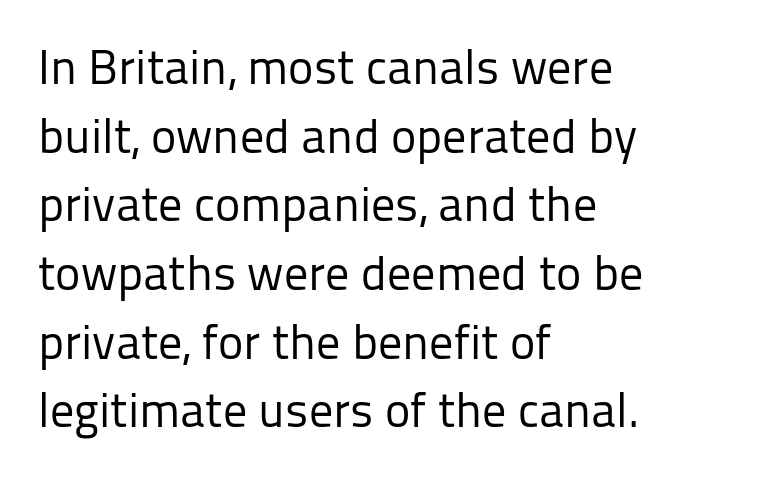
{"serif": "no", "italic": "no", "bold": "no", "weight": "regular", "width": "normal", "stroke_contrast": "low", "x_height": "medium", "monospaced": "no", "underline": "no", "align": "left", "line_spacing": "normal", "line_spacing_ratio": 1.43, "letter_spacing": "normal", "letter_spacing_em": 0.0, "glyph_px": 48}
